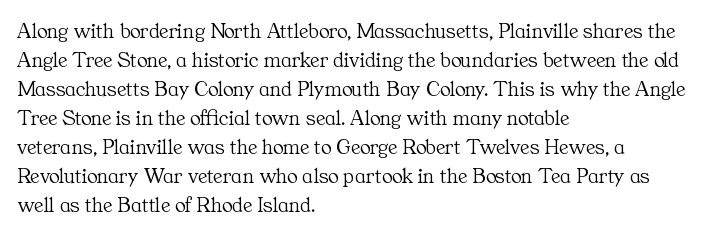
The image shows 22 px text type, upright; set left-aligned, normal line spacing (1.32x), normal letter spacing, not underlined.
